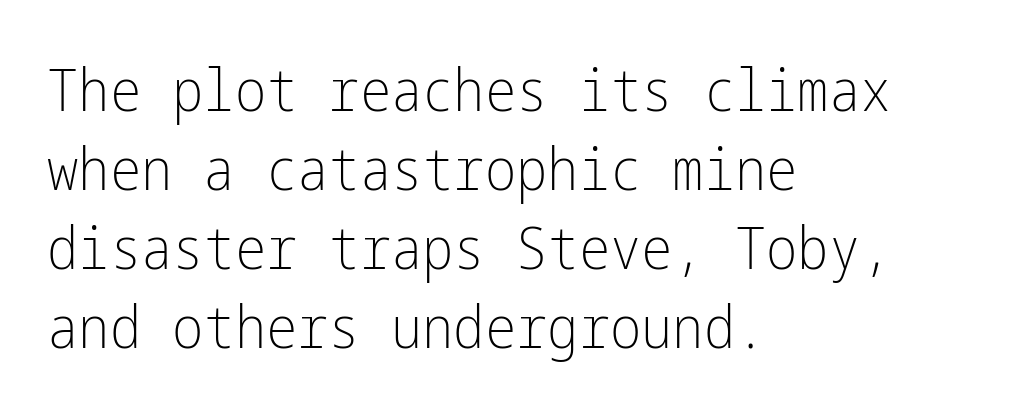
Is this a heavy cut? Hardly; it is regular or lighter. In terms of letterspacing, this is plain default setting. Anything drawn beneath the words? Only blank space. The leading is moderate, giving the passage an even texture. Do the letters lean? They stand straight. Reading down the block, your eye returns to a fixed left position each line.
